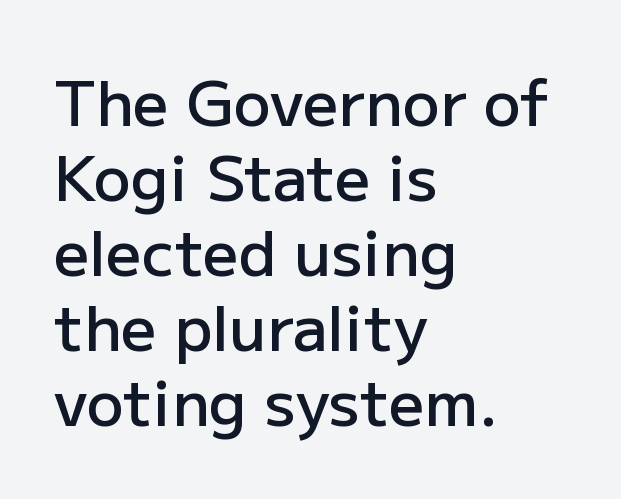
Q: Is the text bold? A: Semi-bold.
Q: Is the text italic (slanted)? A: No, it is upright.
Q: Is the typeface a serif or a sans-serif typeface? A: Sans-serif.
Q: Is the text underlined? A: No.
Q: How is the paragraph aligned? A: Left-aligned.
Q: Is the spacing between letters normal or unusually wide? A: Normal.
Q: Width (condensed, normal, or wide)? A: Normal.
Q: Stroke contrast? A: Low.
Q: x-height? A: Medium.
Q: Monospaced? A: No.
